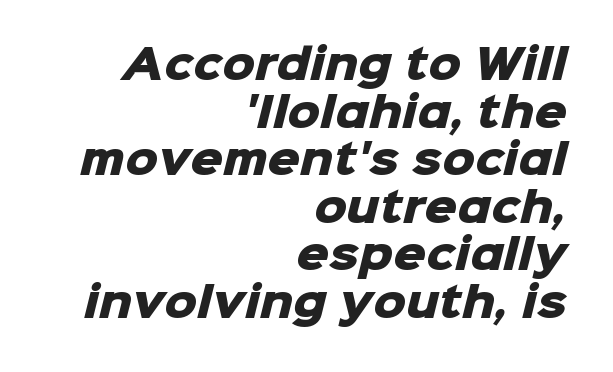
Q: Is the text bold? A: Yes.
Q: Is the typeface a serif or a sans-serif typeface? A: Sans-serif.
Q: Is the text underlined? A: No.
Q: How is the paragraph aligned? A: Right-aligned.
Q: Is the spacing between letters normal or unusually wide? A: Normal.
Q: Width (condensed, normal, or wide)? A: Normal.
Q: Stroke contrast? A: Low.
Q: x-height? A: Medium.
Q: Monospaced? A: No.
